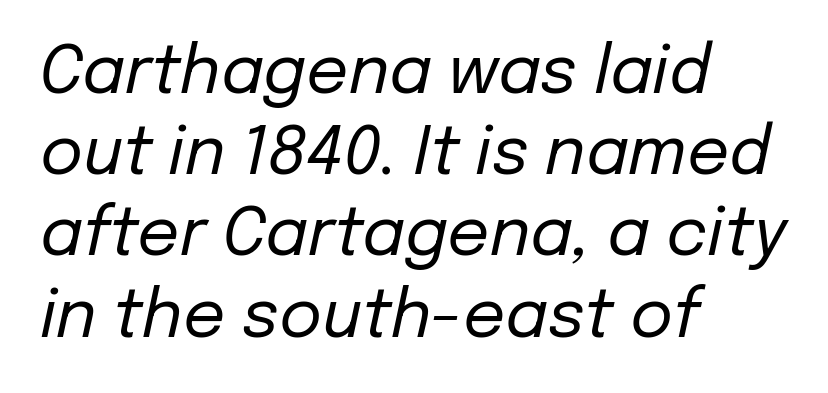
Q: Is the text bold? A: No.
Q: Is the text italic (slanted)? A: Yes, it leans right by about 12 degrees.
Q: Is the text underlined? A: No.
Q: How is the paragraph aligned? A: Left-aligned.
Q: Is the spacing between letters normal or unusually wide? A: Normal.
Q: Width (condensed, normal, or wide)? A: Normal.
Q: Stroke contrast? A: Low.
Q: x-height? A: Medium.
Q: Monospaced? A: No.
